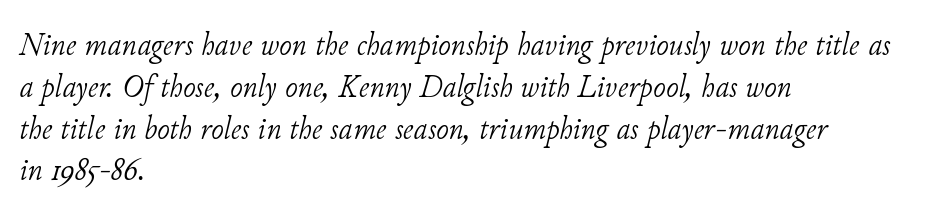
Slanted lettering throughout. The rendering keeps characters at their native spacing. Lines of text with bare space underneath. No chunkiness to these letters — they're not bold. Proportional: the letters do not fall into vertical columns.
